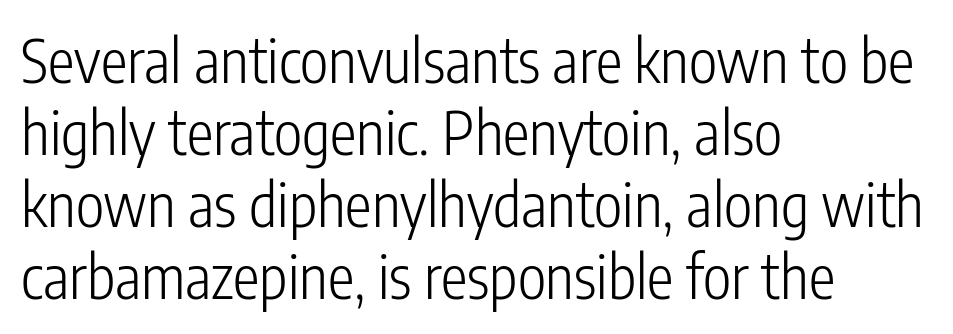
The image shows 60 px light, condensed sans-serif type, upright; set left-aligned, line spacing 1.2x, normal letter spacing, not underlined; low stroke contrast and a medium x-height.
